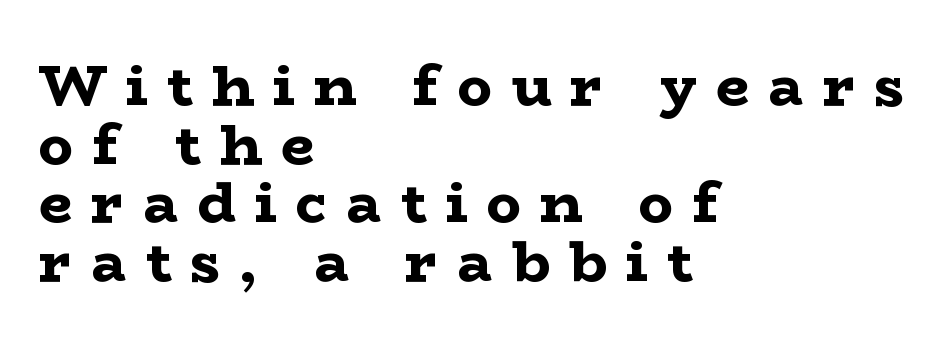
The image shows 58 px bold, wide serif type, upright; set left-aligned, tight line spacing (1.01x), unusually wide letter spacing (+0.33 em), not underlined; low stroke contrast and a medium x-height.
